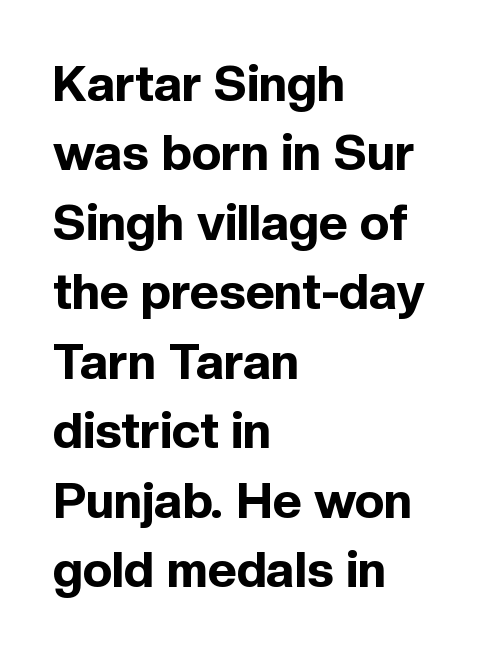
Q: Is the text bold? A: Yes.
Q: Is the text italic (slanted)? A: No, it is upright.
Q: Is the typeface a serif or a sans-serif typeface? A: Sans-serif.
Q: Is the text underlined? A: No.
Q: How is the paragraph aligned? A: Left-aligned.
Q: Is the spacing between letters normal or unusually wide? A: Normal.
Q: Is the spacing between lines tight, normal or loose? A: Normal.
Q: Width (condensed, normal, or wide)? A: Normal.
Q: x-height? A: Medium.
Q: Monospaced? A: No.
